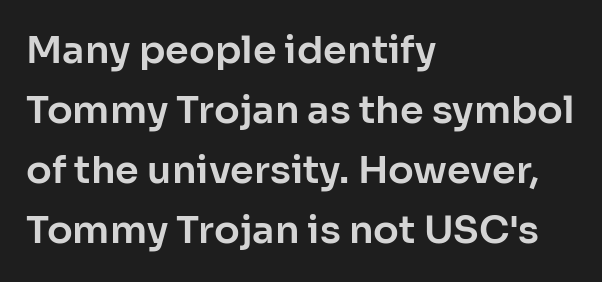
Q: Is the text italic (slanted)? A: No, it is upright.
Q: Is the typeface a serif or a sans-serif typeface? A: Sans-serif.
Q: Is the text underlined? A: No.
Q: How is the paragraph aligned? A: Left-aligned.
Q: Is the spacing between letters normal or unusually wide? A: Normal.
Q: Is the spacing between lines tight, normal or loose? A: Normal.
Q: Width (condensed, normal, or wide)? A: Normal.
Q: Stroke contrast? A: Low.
Q: x-height? A: Medium.
Q: Monospaced? A: No.
